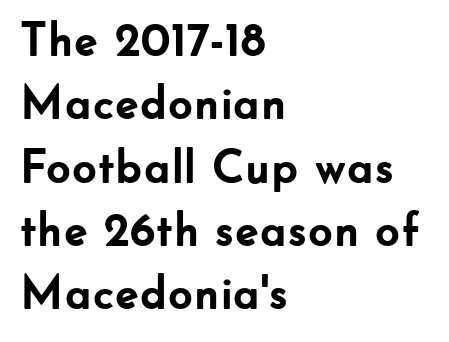
The image shows 48 px semibold sans-serif type, upright; set left-aligned, normal line spacing (1.32x), normal letter spacing, not underlined; low stroke contrast and a small x-height.
